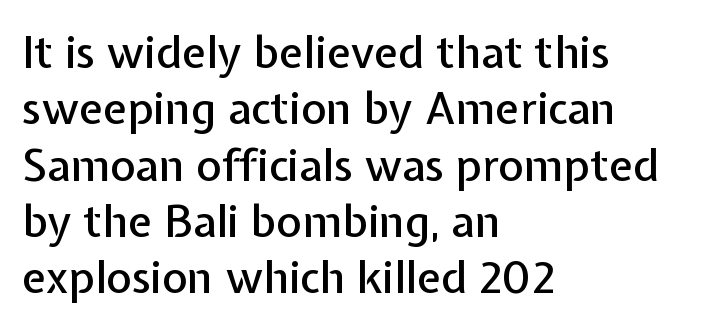
{"serif": "no", "italic": "no", "width": "normal", "stroke_contrast": "low", "x_height": "medium", "monospaced": "no", "underline": "no", "align": "left", "line_spacing": "normal", "line_spacing_ratio": 1.28, "letter_spacing": "normal", "letter_spacing_em": 0.0, "glyph_px": 44}
